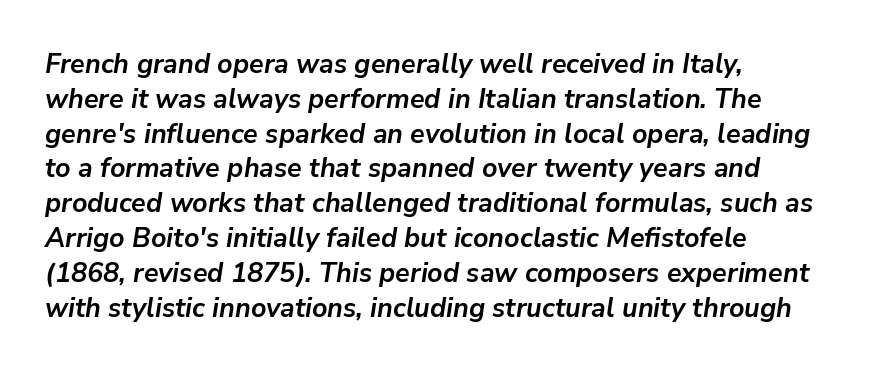
Q: Is the text bold? A: Yes.
Q: Is the text italic (slanted)? A: Yes, it leans right by about 9 degrees.
Q: Is the text underlined? A: No.
Q: How is the paragraph aligned? A: Left-aligned.
Q: Is the spacing between letters normal or unusually wide? A: Normal.
Q: Is the spacing between lines tight, normal or loose? A: Normal.
